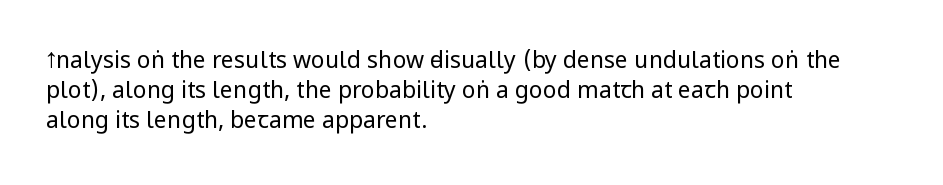
The image shows 23 px text type, upright; set left-aligned, normal line spacing (1.31x), normal letter spacing, not underlined.
